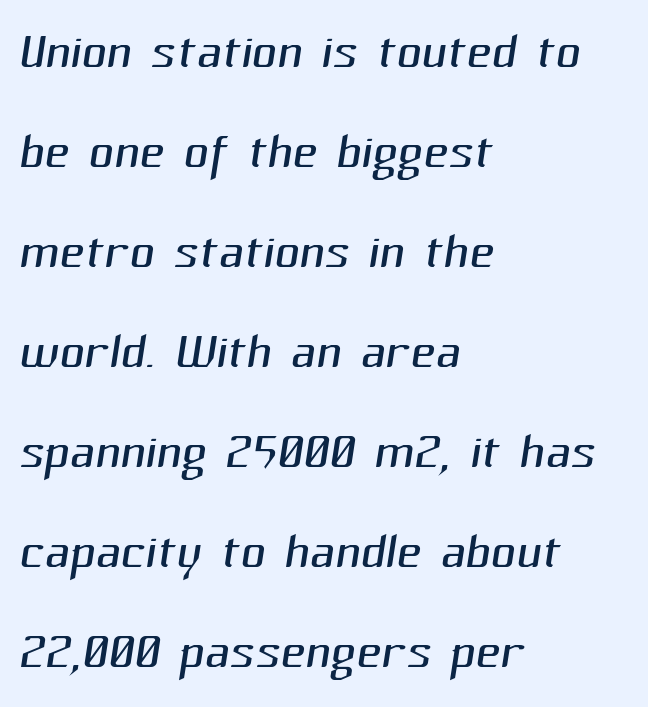
The image shows 69 px light sans-serif type; set left-aligned, normal line spacing (1.45x), normal letter spacing, not underlined; medium stroke contrast and a medium x-height.
